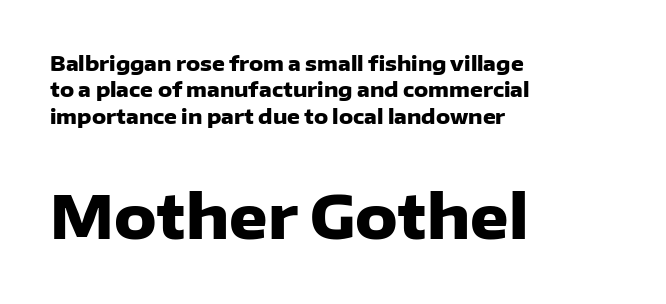
Q: Is the text bold? A: Yes.
Q: Is the text italic (slanted)? A: No, it is upright.
Q: Is the typeface a serif or a sans-serif typeface? A: Sans-serif.
Q: Is the text underlined? A: No.
Q: How is the paragraph aligned? A: Left-aligned.
Q: Is the spacing between letters normal or unusually wide? A: Normal.
Q: Is the spacing between lines tight, normal or loose? A: Normal.
Q: Which block of text is set in a larger size, the first (top) or the second (bottom)? A: The second (bottom) one.
Q: Width (condensed, normal, or wide)? A: Normal.
Q: Stroke contrast? A: Low.
Q: x-height? A: Medium.
Q: Monospaced? A: No.
